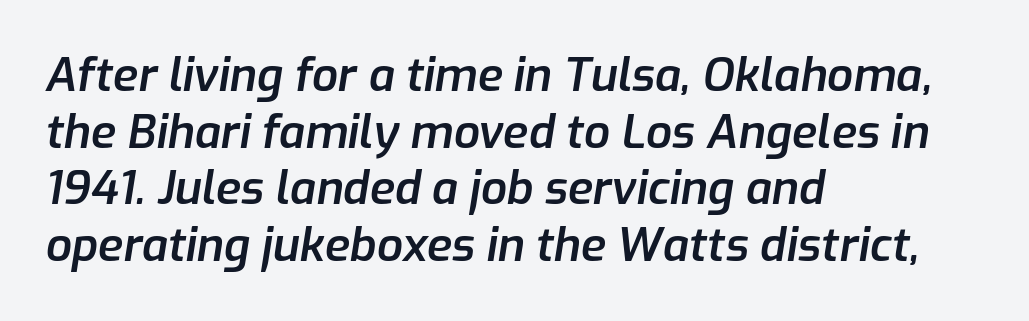
The image shows 46 px semibold type, italic (leaning right); set left-aligned, line spacing 1.23x, normal letter spacing, not underlined; low stroke contrast and a medium x-height.
